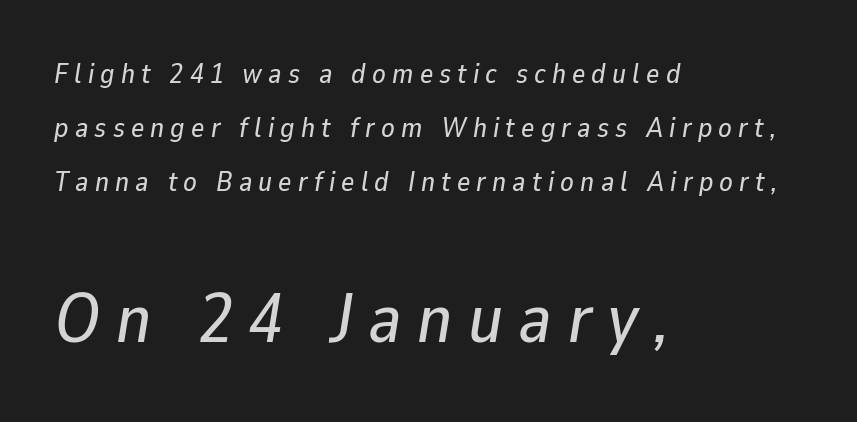
{"italic": "yes", "lean": "right", "slant_degrees": 9, "width": "normal", "stroke_contrast": "low", "x_height": "medium", "monospaced": "no", "underline": "no", "align": "left", "line_spacing": "loose", "line_spacing_ratio": 1.92, "letter_spacing": "wide", "letter_spacing_em": 0.22, "larger_block": "second", "size_ratio": 2.5, "glyph_px": 70}
